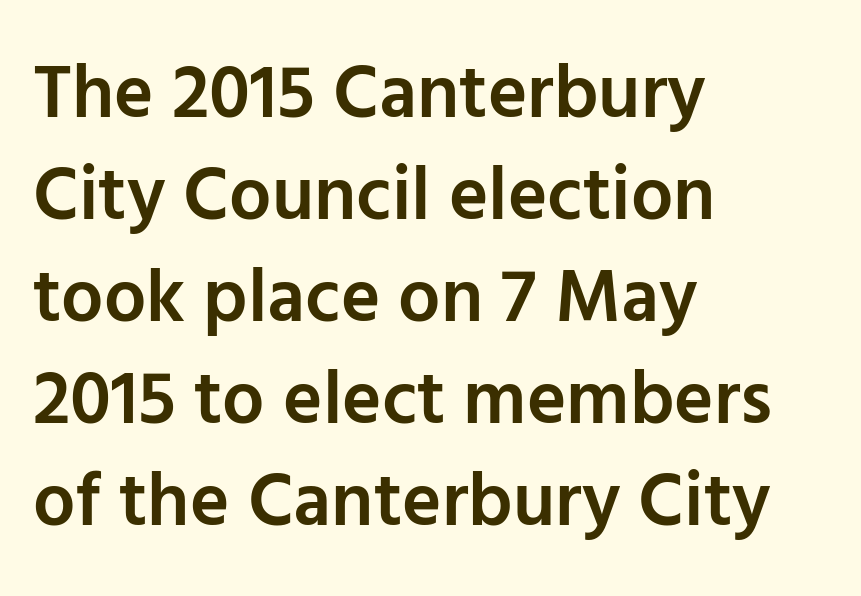
Q: Is the text bold? A: Semi-bold.
Q: Is the text italic (slanted)? A: No, it is upright.
Q: Is the typeface a serif or a sans-serif typeface? A: Sans-serif.
Q: Is the text underlined? A: No.
Q: How is the paragraph aligned? A: Left-aligned.
Q: Is the spacing between letters normal or unusually wide? A: Normal.
Q: Is the spacing between lines tight, normal or loose? A: Normal.
Q: Width (condensed, normal, or wide)? A: Normal.
Q: Stroke contrast? A: Low.
Q: x-height? A: Medium.
Q: Monospaced? A: No.
